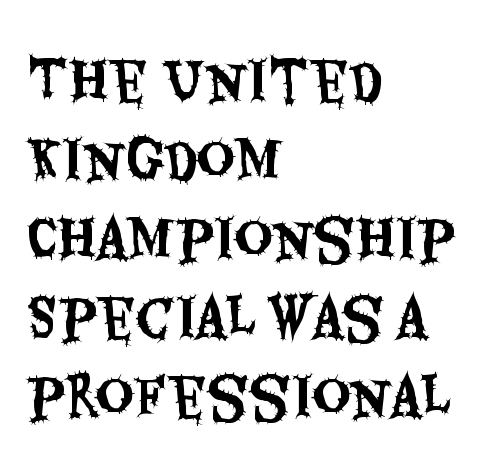
Q: Is the text italic (slanted)? A: No, it is upright.
Q: Is the typeface a serif or a sans-serif typeface? A: Sans-serif.
Q: Is the text underlined? A: No.
Q: How is the paragraph aligned? A: Left-aligned.
Q: Is the spacing between letters normal or unusually wide? A: Normal.
Q: Is the spacing between lines tight, normal or loose? A: Normal.
Q: Width (condensed, normal, or wide)? A: Condensed.
Q: Stroke contrast? A: Medium.
Q: x-height? A: Large.
Q: Monospaced? A: No.
